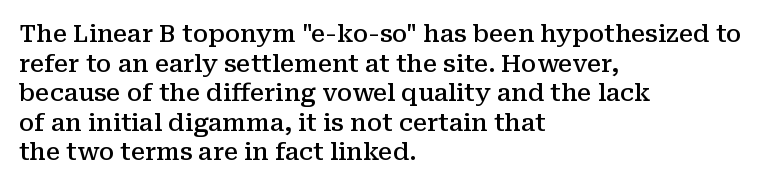
Q: Is the text bold? A: Semi-bold.
Q: Is the text italic (slanted)? A: No, it is upright.
Q: Is the text underlined? A: No.
Q: How is the paragraph aligned? A: Left-aligned.
Q: Is the spacing between letters normal or unusually wide? A: Normal.
